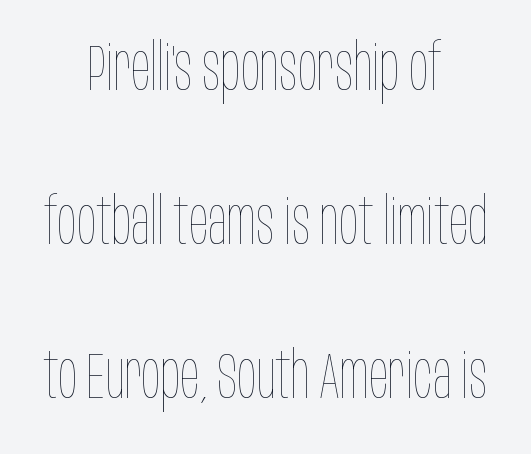
Q: Is the text bold? A: No.
Q: Is the text italic (slanted)? A: No, it is upright.
Q: Is the text underlined? A: No.
Q: How is the paragraph aligned? A: Centered.
Q: Is the spacing between letters normal or unusually wide? A: Normal.
Q: Is the spacing between lines tight, normal or loose? A: Loose.
Q: Width (condensed, normal, or wide)? A: Condensed.
Q: Stroke contrast? A: Low.
Q: x-height? A: Large.
Q: Monospaced? A: No.
